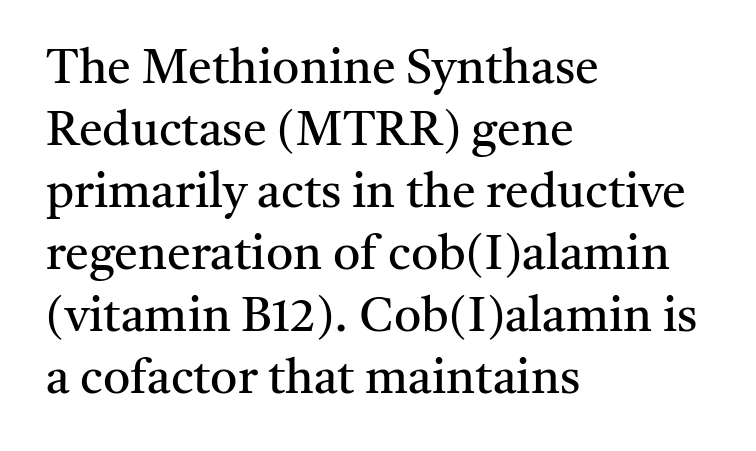
Q: Is the text bold? A: No.
Q: Is the text italic (slanted)? A: No, it is upright.
Q: Is the typeface a serif or a sans-serif typeface? A: Serif.
Q: Is the text underlined? A: No.
Q: How is the paragraph aligned? A: Left-aligned.
Q: Is the spacing between letters normal or unusually wide? A: Normal.
Q: Is the spacing between lines tight, normal or loose? A: Normal.
Q: Width (condensed, normal, or wide)? A: Normal.
Q: Stroke contrast? A: Medium.
Q: x-height? A: Medium.
Q: Monospaced? A: No.
